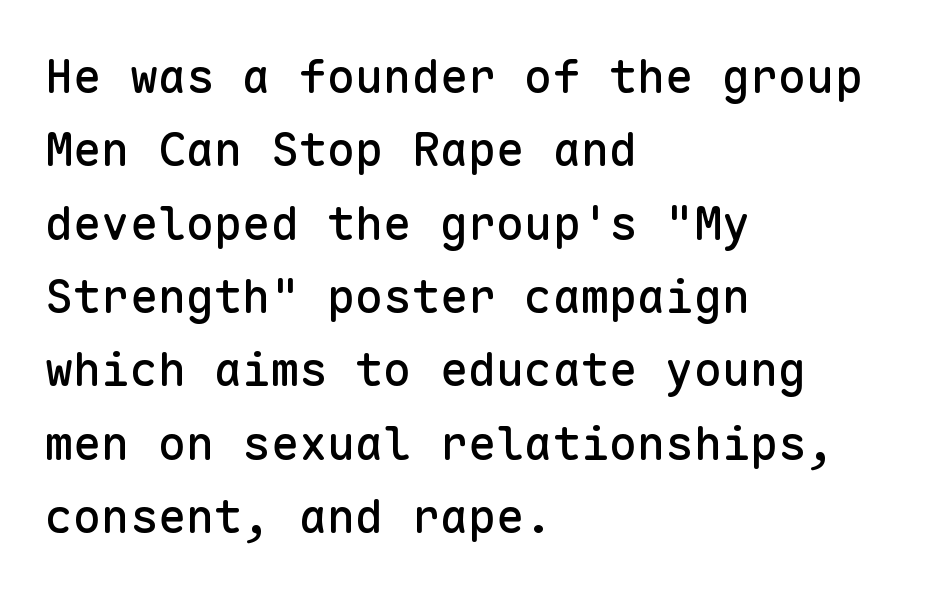
Q: Is the text italic (slanted)? A: No, it is upright.
Q: Is the typeface a serif or a sans-serif typeface? A: Sans-serif.
Q: Is the text underlined? A: No.
Q: How is the paragraph aligned? A: Left-aligned.
Q: Is the spacing between letters normal or unusually wide? A: Normal.
Q: Is the spacing between lines tight, normal or loose? A: Normal.
Q: Width (condensed, normal, or wide)? A: Normal.
Q: Stroke contrast? A: Low.
Q: x-height? A: Medium.
Q: Monospaced? A: Yes.
